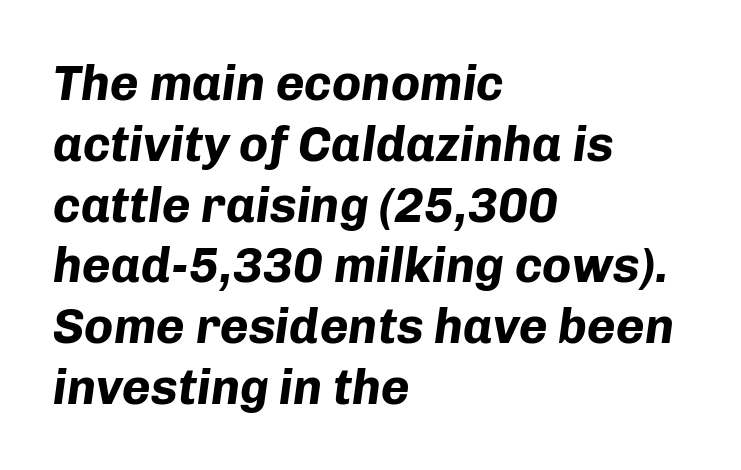
The image shows 49 px bold type, italic (leaning right); set left-aligned, line spacing 1.24x, normal letter spacing, not underlined; low stroke contrast and a medium x-height.
